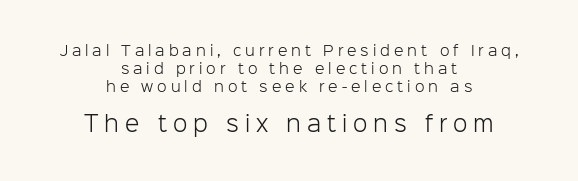
Q: Is the text bold? A: No.
Q: Is the text italic (slanted)? A: No, it is upright.
Q: Is the text underlined? A: No.
Q: How is the paragraph aligned? A: Centered.
Q: Is the spacing between letters normal or unusually wide? A: Unusually wide.
Q: Is the spacing between lines tight, normal or loose? A: Normal.
Q: Which block of text is set in a larger size, the first (top) or the second (bottom)? A: The second (bottom) one.
